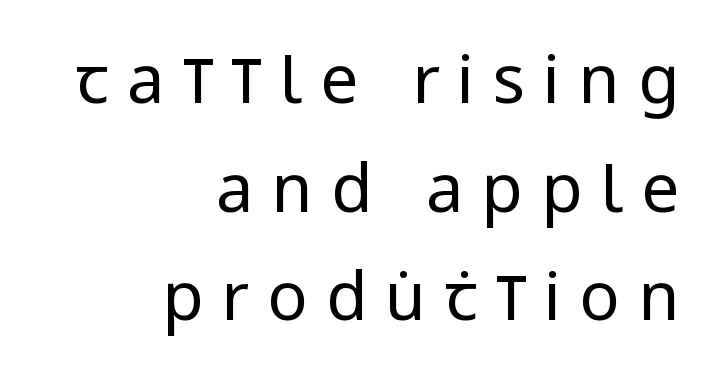
The image shows 67 px regular-weight, condensed sans-serif type, upright; set right-aligned, normal line spacing (1.62x), unusually wide letter spacing (+0.27 em), not underlined; low stroke contrast and a large x-height.
